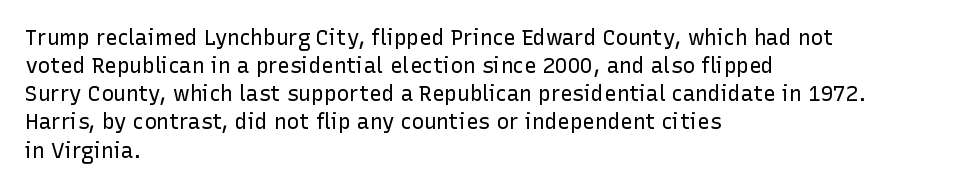
Q: Is the text bold? A: No.
Q: Is the text italic (slanted)? A: No, it is upright.
Q: Is the text underlined? A: No.
Q: How is the paragraph aligned? A: Left-aligned.
Q: Is the spacing between letters normal or unusually wide? A: Normal.
Q: Is the spacing between lines tight, normal or loose? A: Normal.
